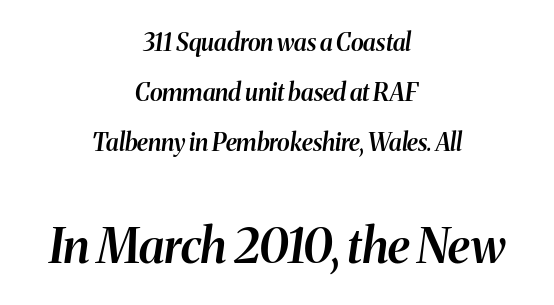
{"italic": "yes", "lean": "right", "slant_degrees": 8, "bold": "semi", "weight": "semibold", "width": "normal", "stroke_contrast": "medium", "x_height": "medium", "monospaced": "no", "underline": "no", "align": "center", "line_spacing": "loose", "line_spacing_ratio": 2.08, "letter_spacing": "normal", "letter_spacing_em": 0.0, "larger_block": "second", "size_ratio": 2.0, "glyph_px": 48}
